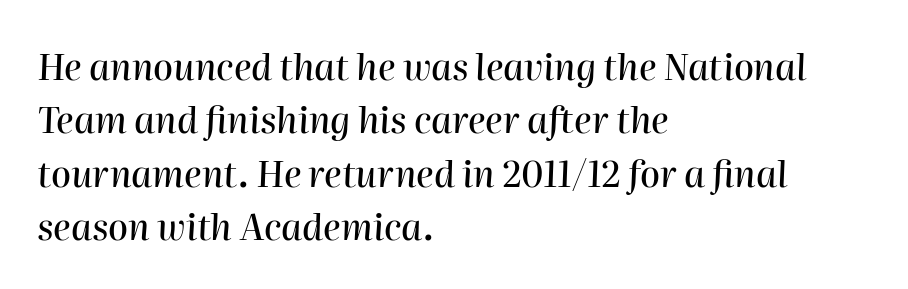
{"italic": "yes", "lean": "right", "slant_degrees": 2, "width": "normal", "stroke_contrast": "high", "x_height": "medium", "monospaced": "no", "underline": "no", "align": "left", "line_spacing": "normal", "line_spacing_ratio": 1.48, "letter_spacing": "normal", "letter_spacing_em": 0.0, "glyph_px": 36}
